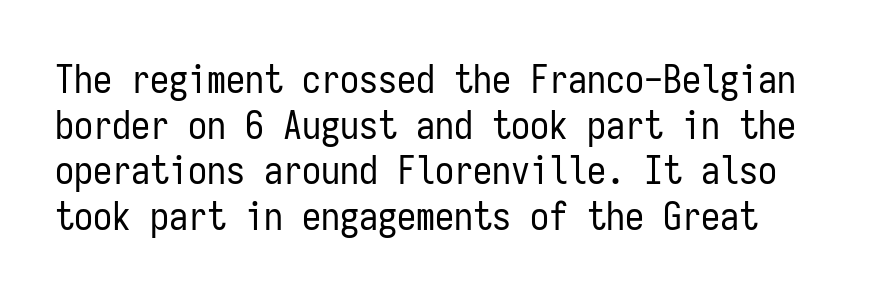
The image shows 38 px regular-weight, condensed sans-serif type, upright, monospaced; set line spacing 1.2x, normal letter spacing, not underlined; low stroke contrast and a medium x-height.
